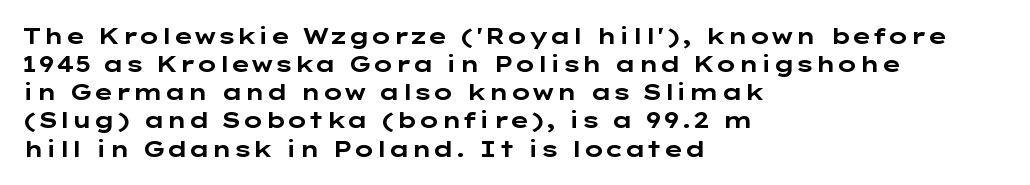
The image shows 22 px bold type, upright; set left-aligned, normal line spacing (1.28x), normal letter spacing, not underlined.
